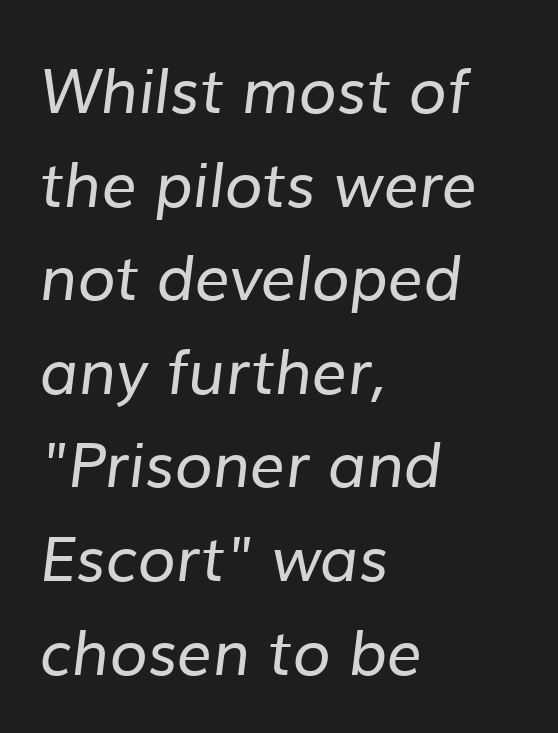
The text was rendered using a sans face with plain stroke endings. A typesetter would call this zero additional tracking. Is the type heavy? It reads as light-to-regular instead. Notice how descenders clear the ascenders below comfortably — that's standard leading.
